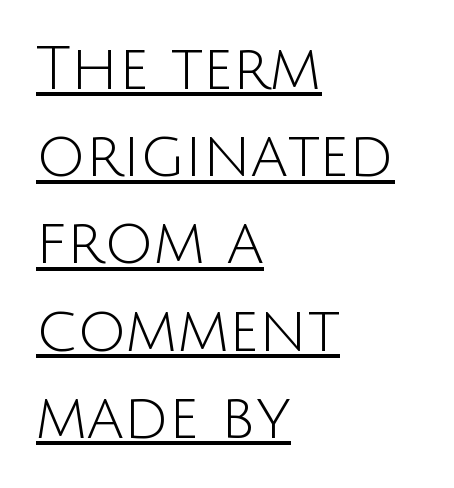
{"serif": "no", "italic": "no", "bold": "no", "weight": "light", "width": "normal", "stroke_contrast": "low", "x_height": "large", "monospaced": "no", "underline": "yes", "align": "left", "line_spacing": "normal", "line_spacing_ratio": 1.43, "letter_spacing": "normal", "letter_spacing_em": 0.0, "glyph_px": 61}
